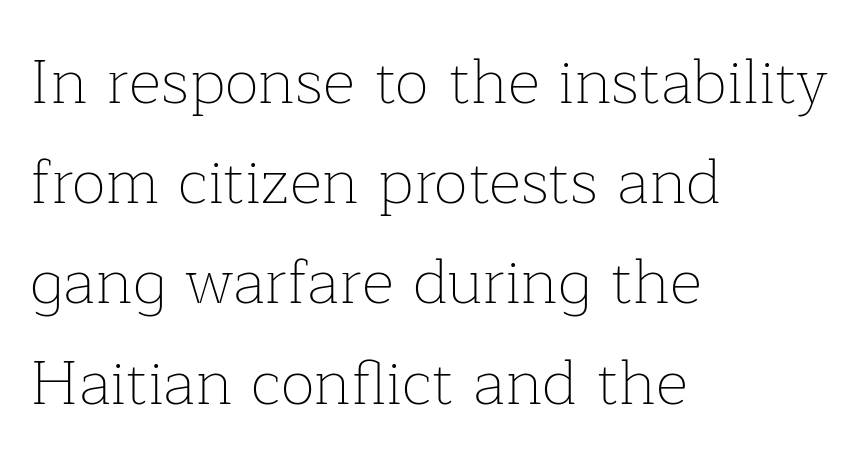
The image shows 63 px thin serif type, upright; set left-aligned, normal line spacing (1.59x), normal letter spacing, not underlined; low stroke contrast and a medium x-height.
